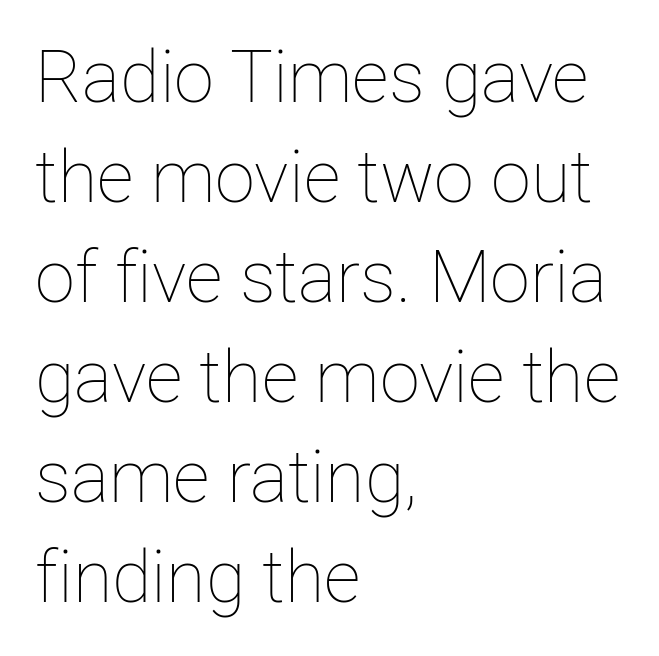
{"italic": "no", "bold": "no", "weight": "thin", "width": "normal", "stroke_contrast": "low", "x_height": "medium", "monospaced": "no", "underline": "no", "align": "left", "line_spacing": "normal", "line_spacing_ratio": 1.39, "letter_spacing": "normal", "letter_spacing_em": 0.0, "glyph_px": 72}
